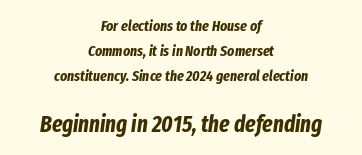
The image shows 23 px bold type, italic (leaning right); set centered, normal line spacing (1.68x), normal letter spacing, not underlined; the second (bottom) block is 1.53x larger.
